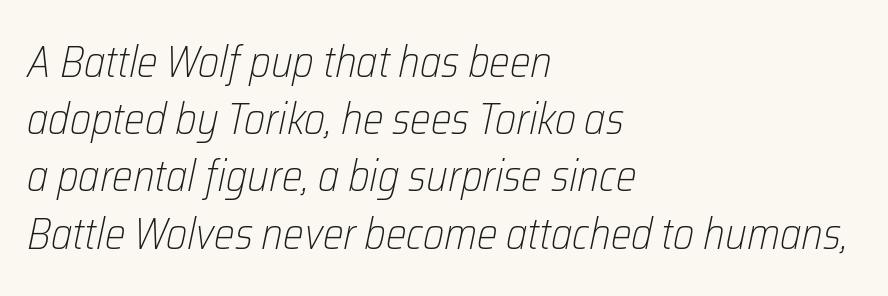
Every character sits at an angle, as italics do. Is this a fixed-width face? No — the glyphs have proportional, varying widths. Vertical spacing — default. Weight: not bold — regular or lighter.
